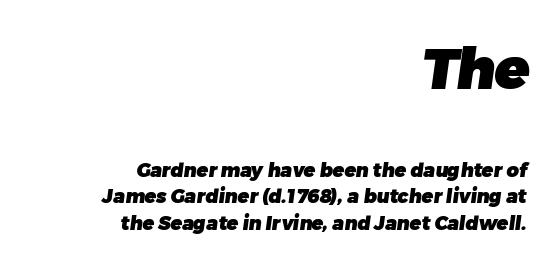
The image shows 57 px heavy sans-serif type; set right-aligned, normal line spacing (1.39x), normal letter spacing, not underlined; the first (top) block is 3.0x larger; low stroke contrast and a medium x-height.
